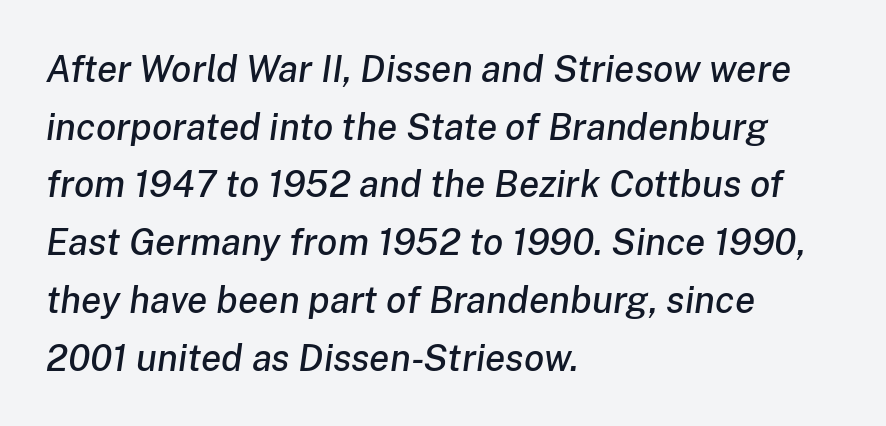
These lines keep a tight, regular rhythm from letter to letter. Horizontal bands of white between lines are of average thickness. Type without underlining. Reading down the block, your eye returns to a fixed left position each line. This sample has the flowing, uneven cadence of proportional lettering. Emphasis-style slanted type is in use.
